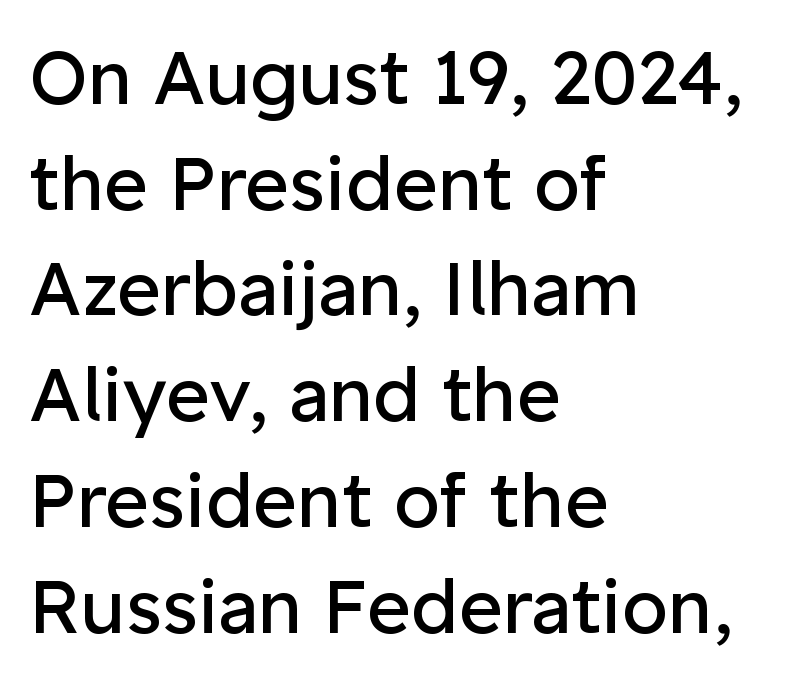
{"serif": "no", "italic": "no", "bold": "no", "weight": "regular", "width": "normal", "stroke_contrast": "low", "x_height": "medium", "monospaced": "no", "underline": "no", "align": "left", "line_spacing": "normal", "line_spacing_ratio": 1.41, "letter_spacing": "normal", "letter_spacing_em": 0.0, "glyph_px": 75}
